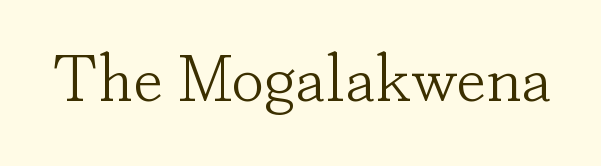
Q: Is the text bold? A: No.
Q: Is the text italic (slanted)? A: No, it is upright.
Q: Is the typeface a serif or a sans-serif typeface? A: Serif.
Q: Is the text underlined? A: No.
Q: Is the spacing between letters normal or unusually wide? A: Normal.
Q: Width (condensed, normal, or wide)? A: Normal.
Q: Stroke contrast? A: Low.
Q: x-height? A: Small.
Q: Monospaced? A: No.
